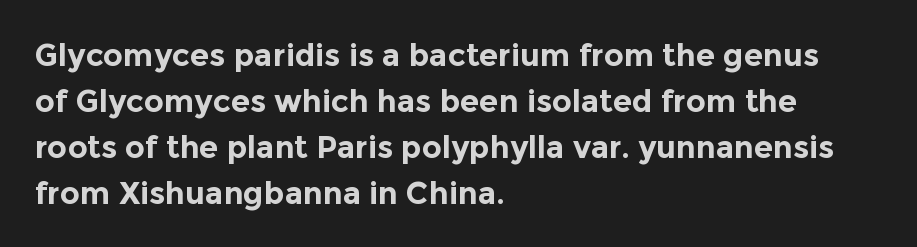
The gaps between neighbouring characters are ordinary and unremarkable. Proportional: the letters do not fall into vertical columns. Pretty heavy lettering here — definitely bold. Ordinary non-slanted type is in use. The string is rendered with underlining switched off.
